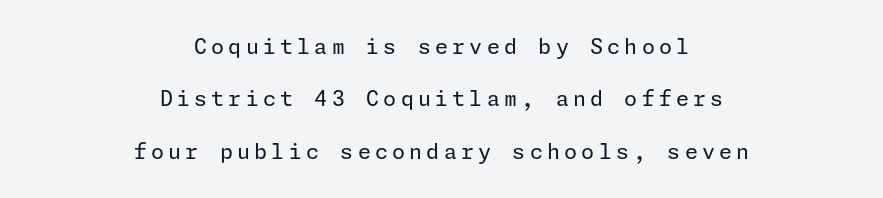
The space directly below the letters is spotless. A roman cut, with each character standing at attention. Counters stay open thanks to moderate or lighter strokes. You could fit nearly another row in the gap between these rows. Where is the straight margin? There isn't one; the lines are centered.
